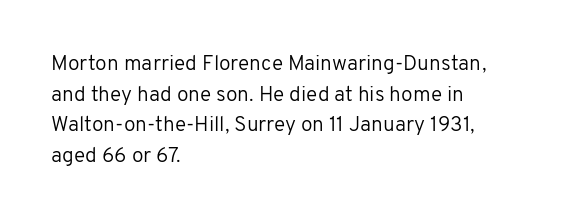
The strip under each line holds only bare page. The lines in this sample share a left origin and differ only in where they stop. The block of text has a typical density, with ordinary space between rows. A typesetter would call this zero additional tracking. Each stroke keeps to a modest, everyday thickness or less. Style check: upright.
